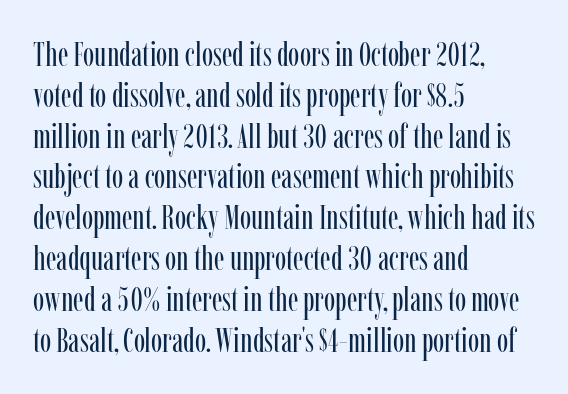
Q: Is the text bold? A: No.
Q: Is the text italic (slanted)? A: No, it is upright.
Q: Is the typeface a serif or a sans-serif typeface? A: Serif.
Q: Is the text underlined? A: No.
Q: How is the paragraph aligned? A: Left-aligned.
Q: Is the spacing between letters normal or unusually wide? A: Normal.
Q: Width (condensed, normal, or wide)? A: Condensed.
Q: Stroke contrast? A: Low.
Q: x-height? A: Medium.
Q: Monospaced? A: No.
